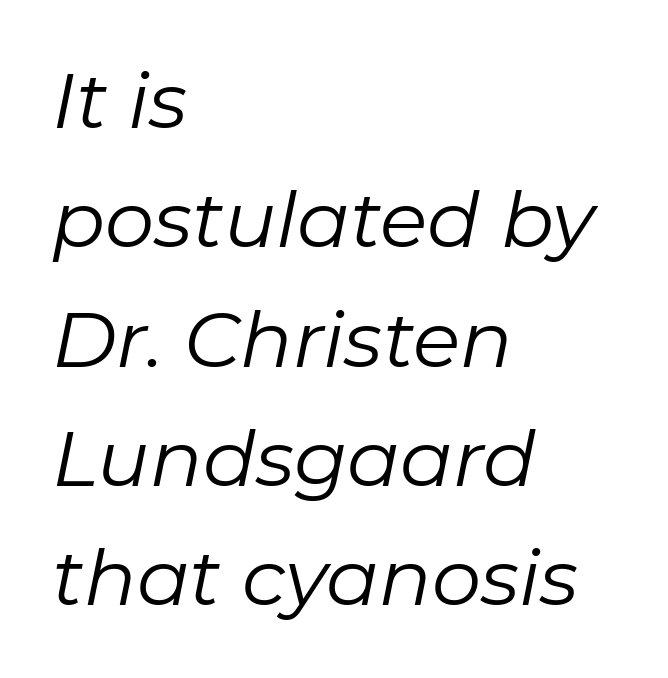
{"italic": "yes", "lean": "right", "slant_degrees": 11, "bold": "no", "weight": "regular", "width": "normal", "stroke_contrast": "low", "x_height": "medium", "monospaced": "no", "underline": "no", "align": "left", "line_spacing": "normal", "line_spacing_ratio": 1.53, "letter_spacing": "normal", "letter_spacing_em": 0.0, "glyph_px": 78}
